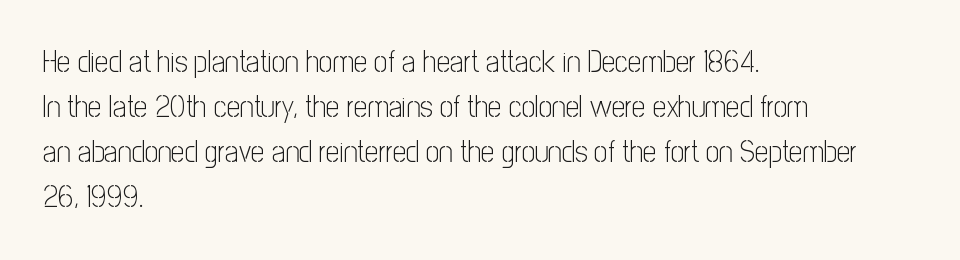
Standard letterfit; no display-style spreading of the glyphs. Caption: face not bold, strokes unweighted. Quick note: interline space is typical. Note the varied advance widths — an 'i' is clearly narrower than an 'm'.
